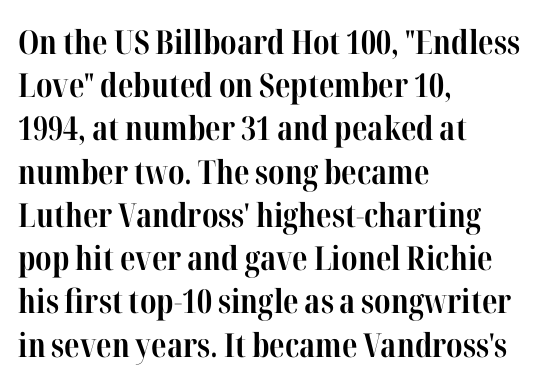
Clear beneath every line of the passage. Designer's note — italics off, roman on. The ragged edge is on the right, which tells us the setting is flush left. The rendering uses a bold face; every stroke is thick and dark. Is this a fixed-width face? No — the glyphs have proportional, varying widths.
